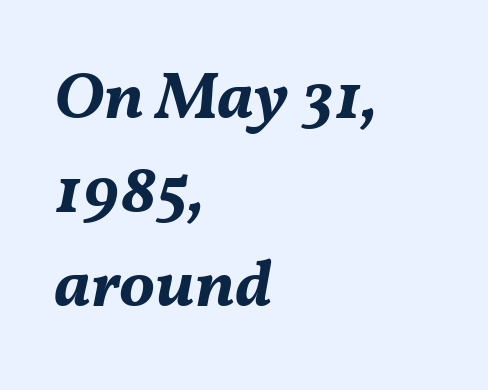
Q: Is the text bold? A: Yes.
Q: Is the text italic (slanted)? A: Yes, it leans right by about 11 degrees.
Q: Is the text underlined? A: No.
Q: How is the paragraph aligned? A: Left-aligned.
Q: Is the spacing between letters normal or unusually wide? A: Normal.
Q: Is the spacing between lines tight, normal or loose? A: Normal.
Q: Width (condensed, normal, or wide)? A: Normal.
Q: Stroke contrast? A: Medium.
Q: x-height? A: Medium.
Q: Monospaced? A: No.
